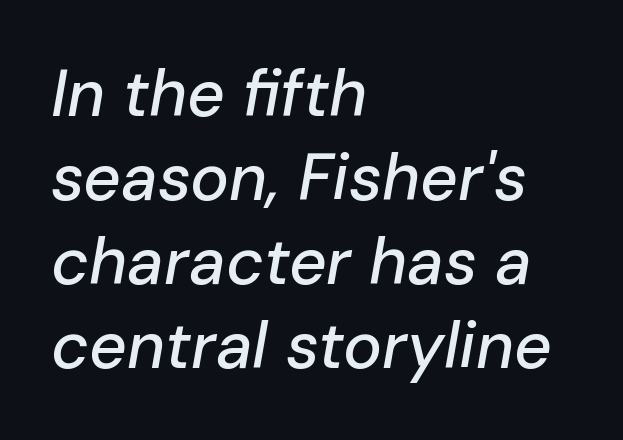
{"italic": "yes", "lean": "right", "slant_degrees": 10, "width": "normal", "stroke_contrast": "low", "x_height": "medium", "monospaced": "no", "underline": "no", "align": "left", "line_spacing": "normal", "line_spacing_ratio": 1.29, "letter_spacing": "normal", "letter_spacing_em": 0.0, "glyph_px": 65}
